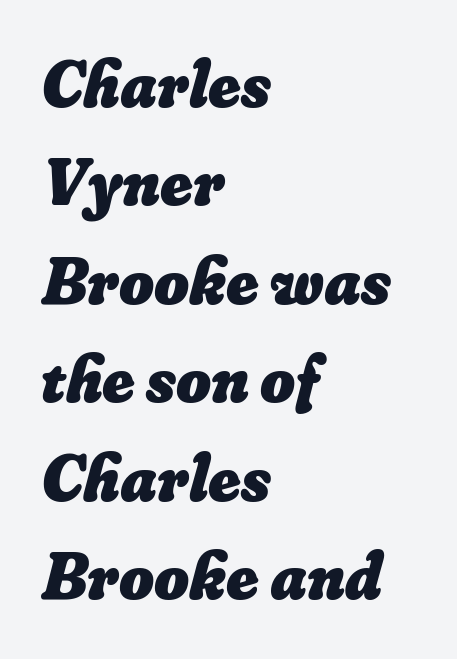
Glyph-to-glyph distance matches everyday printed text. The vertical gap from one line to the next is medium. The compositor pushed each line to the left boundary. How heavy is the stroke? Heavy — this is a bold.
